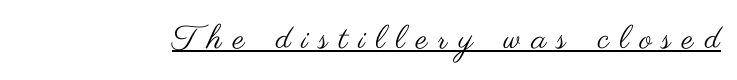
{"serif": "no", "bold": "no", "weight": "regular", "width": "wide", "stroke_contrast": "medium", "x_height": "small", "monospaced": "no", "underline": "yes", "letter_spacing": "wide", "letter_spacing_em": 0.33, "glyph_px": 33}
